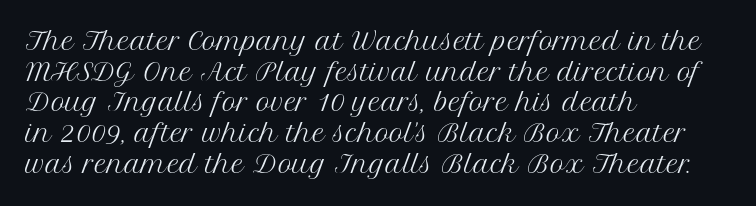
{"bold": "no", "underline": "no", "align": "left", "line_spacing": "normal", "line_spacing_ratio": 1.28, "letter_spacing": "normal", "letter_spacing_em": 0.0, "glyph_px": 24}
